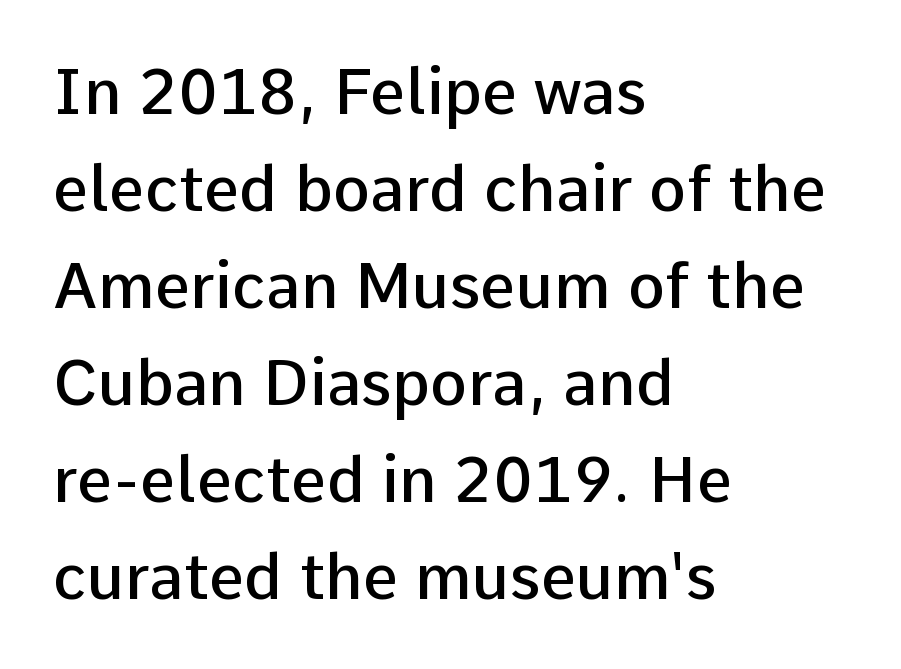
{"serif": "no", "italic": "no", "bold": "semi", "weight": "semibold", "width": "normal", "stroke_contrast": "low", "x_height": "medium", "monospaced": "no", "underline": "no", "align": "left", "line_spacing": "normal", "line_spacing_ratio": 1.54, "letter_spacing": "normal", "letter_spacing_em": 0.0, "glyph_px": 63}
